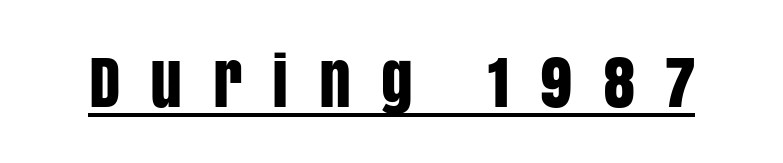
Q: Is the text italic (slanted)? A: No, it is upright.
Q: Is the typeface a serif or a sans-serif typeface? A: Sans-serif.
Q: Is the text underlined? A: Yes.
Q: Is the spacing between letters normal or unusually wide? A: Unusually wide.
Q: Width (condensed, normal, or wide)? A: Condensed.
Q: Stroke contrast? A: Low.
Q: x-height? A: Large.
Q: Monospaced? A: No.
